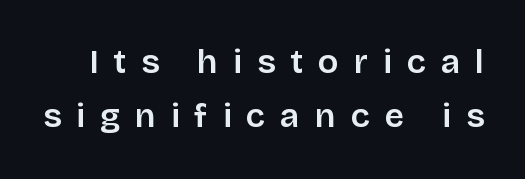
The characters display no serif detailing; their extremities are plain. Spacing verdict: proportional, widths tailored to each character. Rows of type keep a routine distance in the vertical direction. The type is letterspaced generously, with wide tracking. Just letters on the line, the space beneath them empty. Notice how the stems are strictly vertical — no italics here.
